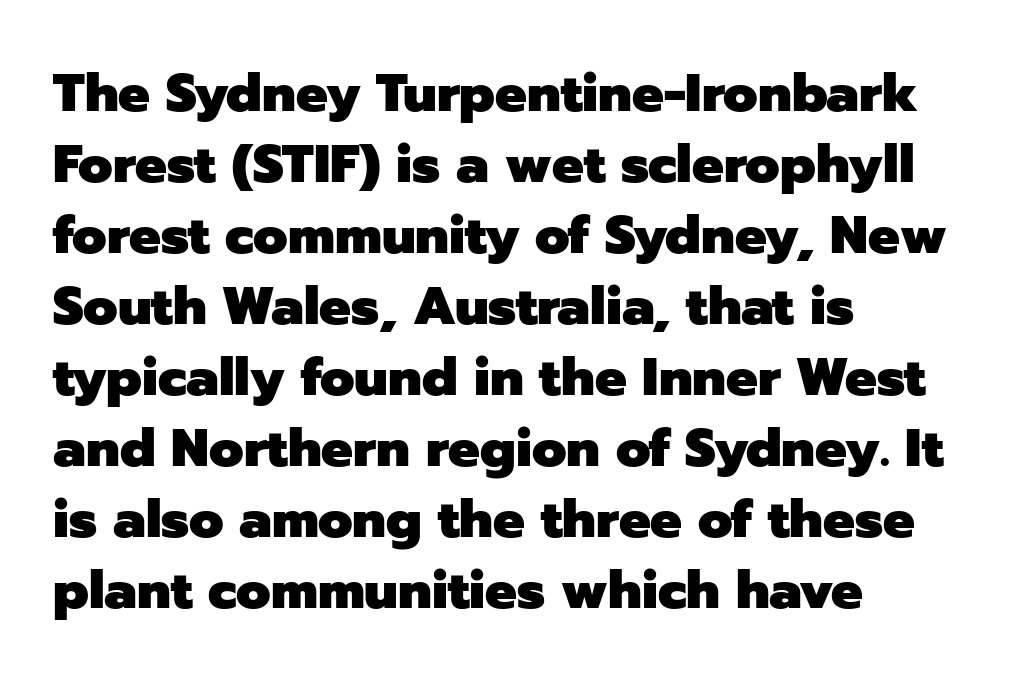
The image shows 53 px heavy sans-serif type, upright; set left-aligned, normal line spacing (1.34x), normal letter spacing, not underlined; low stroke contrast and a medium x-height.
